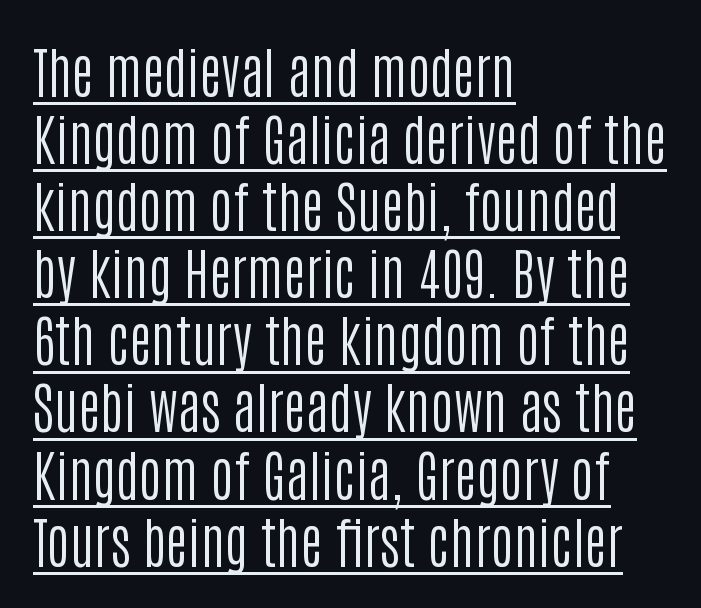
A typesetter would call this zero additional tracking. Vertical stems look standard width or narrower in stroke. Every stem runs plumb, perpendicular to the baseline. Notice how the passage keeps a crisp vertical edge on the left only.
